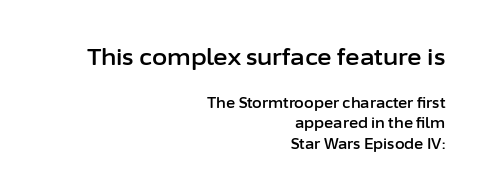
The image shows 22 px text type, upright; set right-aligned, normal line spacing (1.46x), normal letter spacing, not underlined; the first (top) block is 1.57x larger.
